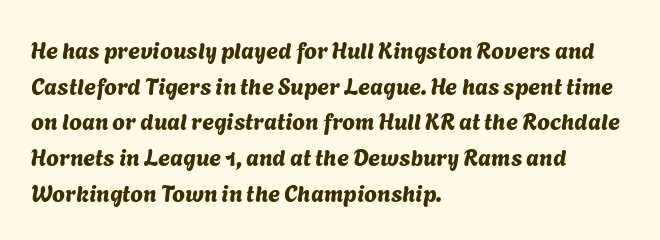
Q: Is the text underlined? A: No.
Q: How is the paragraph aligned? A: Left-aligned.
Q: Is the spacing between letters normal or unusually wide? A: Normal.
Q: Is the spacing between lines tight, normal or loose? A: Normal.
